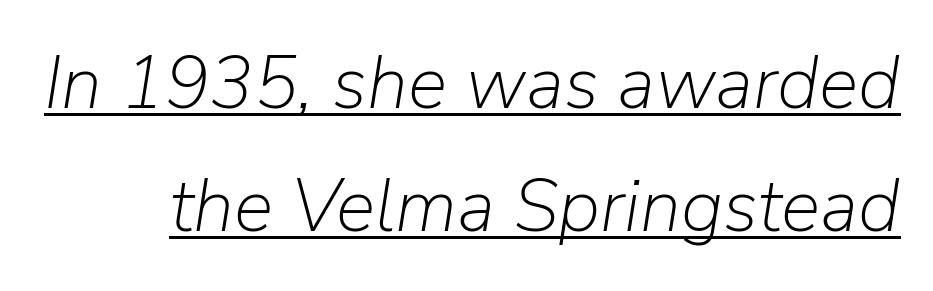
{"italic": "yes", "lean": "right", "slant_degrees": 9, "bold": "no", "weight": "light", "width": "normal", "stroke_contrast": "low", "x_height": "medium", "monospaced": "no", "underline": "yes", "line_spacing": "normal", "line_spacing_ratio": 1.66, "letter_spacing": "normal", "letter_spacing_em": 0.0, "glyph_px": 74}
